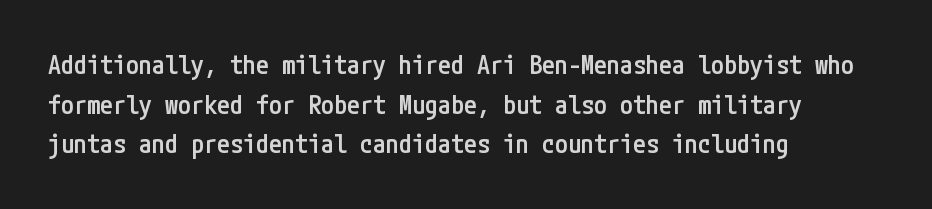
{"italic": "no", "bold": "semi", "underline": "no", "align": "left", "line_spacing": "normal", "line_spacing_ratio": 1.52, "letter_spacing": "normal", "letter_spacing_em": 0.0, "glyph_px": 26}
